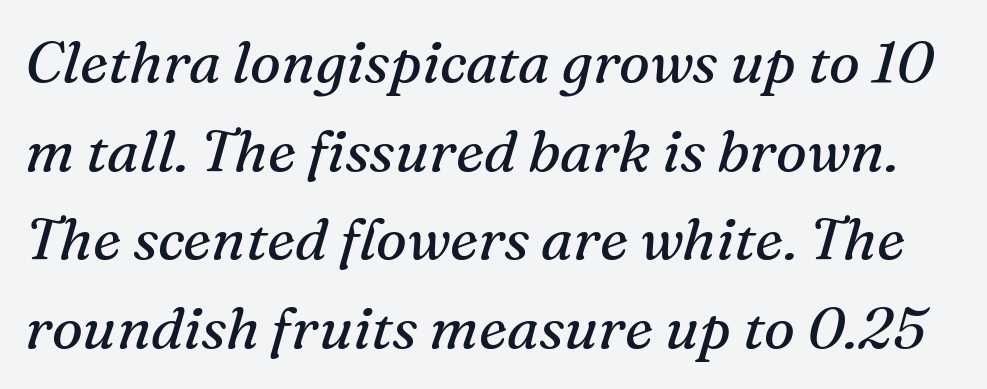
The image shows 58 px regular-weight serif type, italic (leaning right); set normal line spacing (1.53x), normal letter spacing, not underlined; medium stroke contrast and a medium x-height.
